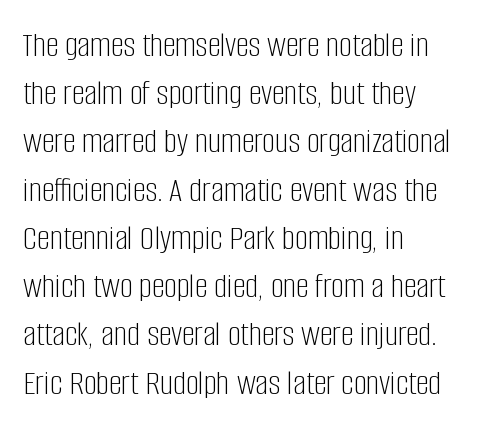
The letters advance in unequal steps, a hallmark of proportional type. Leftover space on each line is placed entirely after the last word. Check where the strokes stop: nothing finishes them off — pure sans. In terms of leading, this rendering sits right in the middle.
